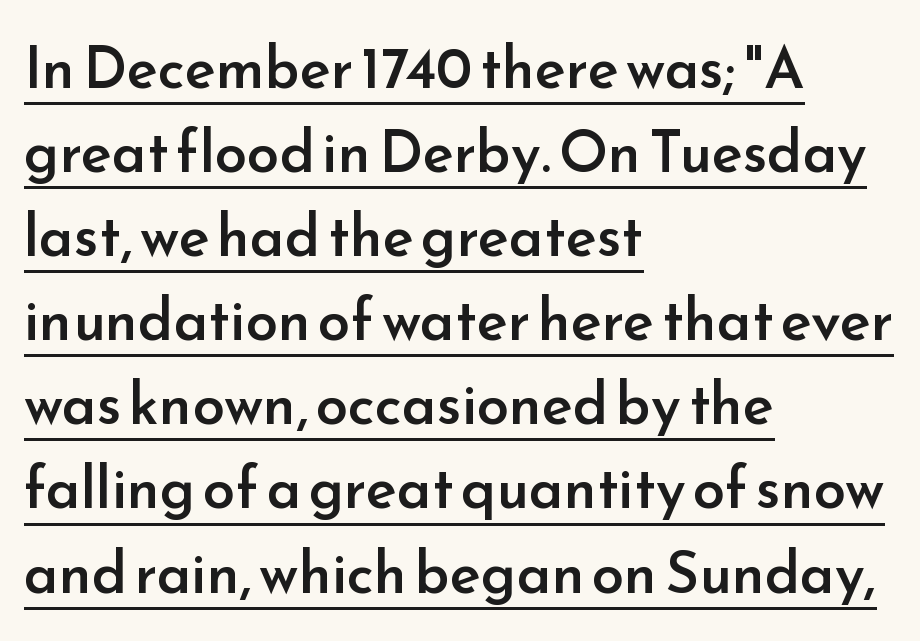
{"serif": "no", "italic": "no", "bold": "semi", "weight": "semibold", "width": "normal", "stroke_contrast": "low", "x_height": "small", "monospaced": "no", "underline": "yes", "align": "left", "line_spacing": "normal", "line_spacing_ratio": 1.45, "letter_spacing": "normal", "letter_spacing_em": 0.0, "glyph_px": 58}
